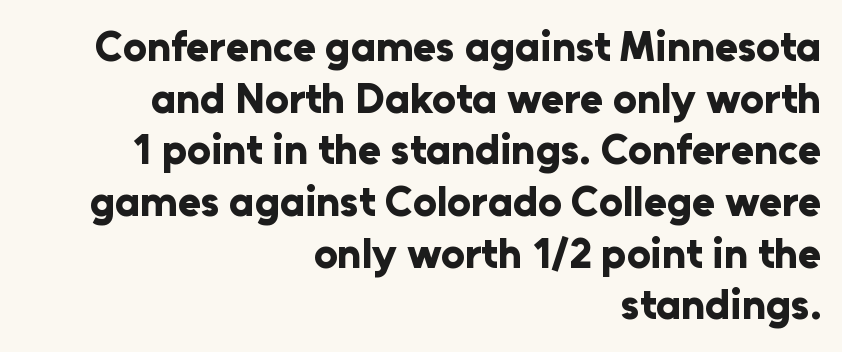
Casual observation: everything's shoved over to the right. If you drew a line through each stem, it would be perfectly vertical. The words here are not underlined. Bold? Absolutely — the strokes are thick and heavy. Tracking value appears to be zero — textbook default spacing. The face used here is proportionally spaced, like ordinary book or web type.
